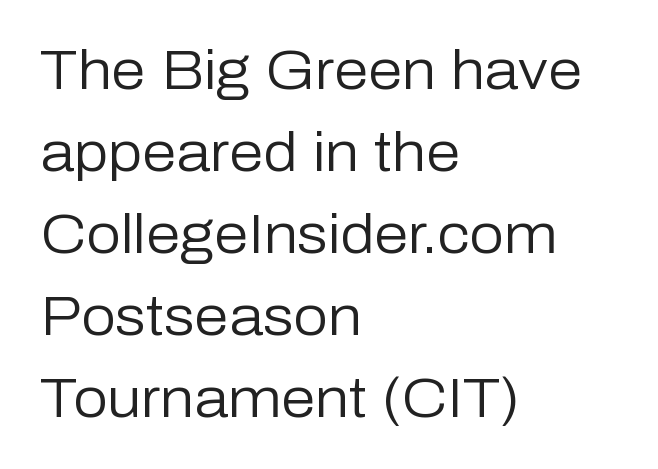
Q: Is the text bold? A: No.
Q: Is the text italic (slanted)? A: No, it is upright.
Q: Is the typeface a serif or a sans-serif typeface? A: Sans-serif.
Q: Is the text underlined? A: No.
Q: How is the paragraph aligned? A: Left-aligned.
Q: Is the spacing between letters normal or unusually wide? A: Normal.
Q: Is the spacing between lines tight, normal or loose? A: Normal.
Q: Width (condensed, normal, or wide)? A: Normal.
Q: Stroke contrast? A: Low.
Q: x-height? A: Medium.
Q: Monospaced? A: No.
